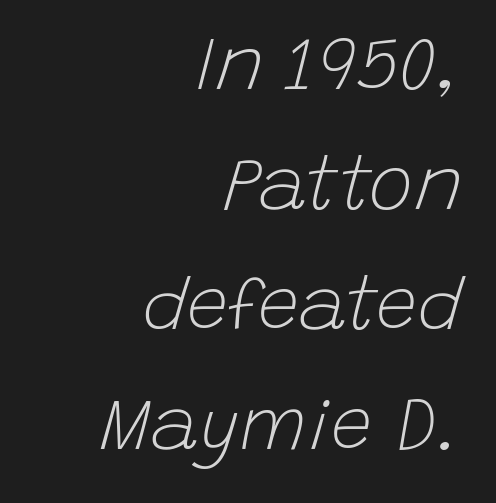
The passage shown is typed in a proportional face where columns would drift. Bold? No — there's no thickening of the strokes. This is oblique type, the kind used for emphasis or titles. The zone under the glyphs is completely vacant. Does the copy run flush right? Yes — the right margin is perfectly even. The letters sit at their default tracking, neither squeezed nor spread.
